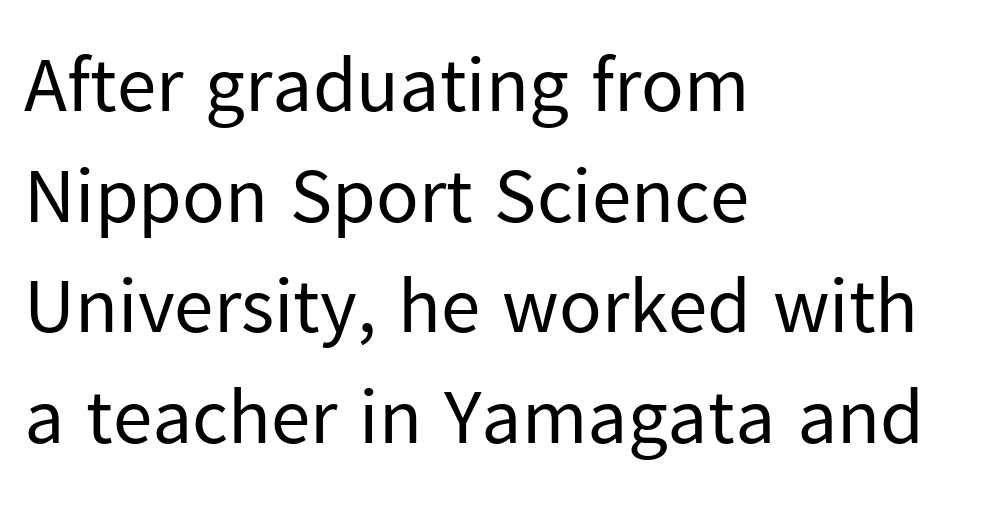
{"serif": "no", "italic": "no", "bold": "no", "weight": "regular", "width": "normal", "stroke_contrast": "low", "x_height": "medium", "monospaced": "no", "underline": "no", "align": "left", "line_spacing": "normal", "line_spacing_ratio": 1.4, "letter_spacing": "normal", "letter_spacing_em": 0.0, "glyph_px": 79}
